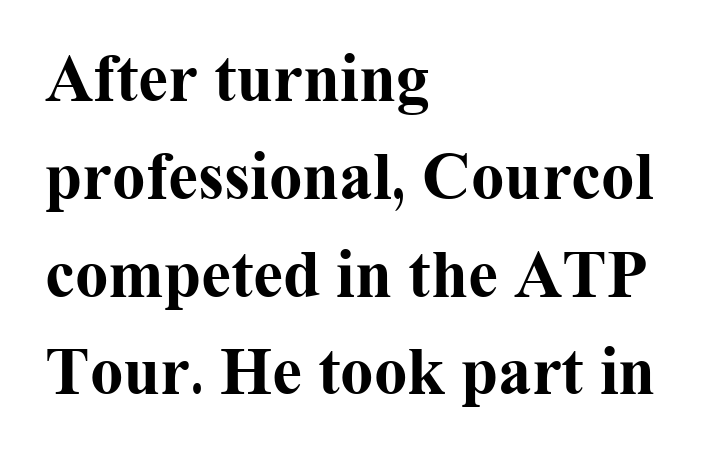
{"serif": "yes", "italic": "no", "bold": "yes", "weight": "bold", "width": "normal", "stroke_contrast": "medium", "x_height": "medium", "monospaced": "no", "underline": "no", "align": "left", "line_spacing": "normal", "line_spacing_ratio": 1.46, "letter_spacing": "normal", "letter_spacing_em": 0.0, "glyph_px": 67}
